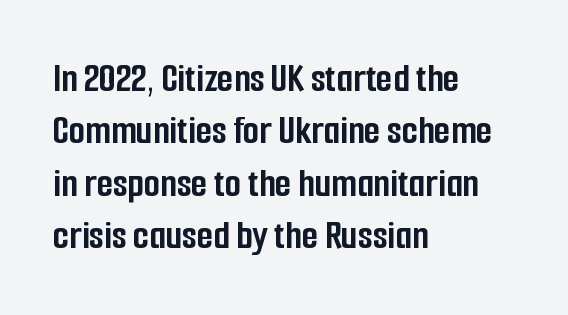
{"serif": "no", "italic": "no", "bold": "yes", "weight": "semibold", "width": "condensed", "stroke_contrast": "low", "x_height": "medium", "monospaced": "no", "underline": "no", "align": "left", "line_spacing": "normal", "line_spacing_ratio": 1.25, "letter_spacing": "normal", "letter_spacing_em": 0.0, "glyph_px": 42}
